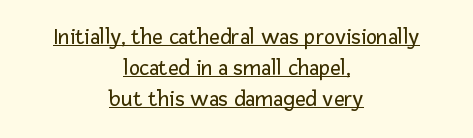
{"italic": "no", "bold": "no", "underline": "yes", "align": "center", "line_spacing": "normal", "line_spacing_ratio": 1.35, "letter_spacing": "normal", "letter_spacing_em": 0.0, "glyph_px": 23}
